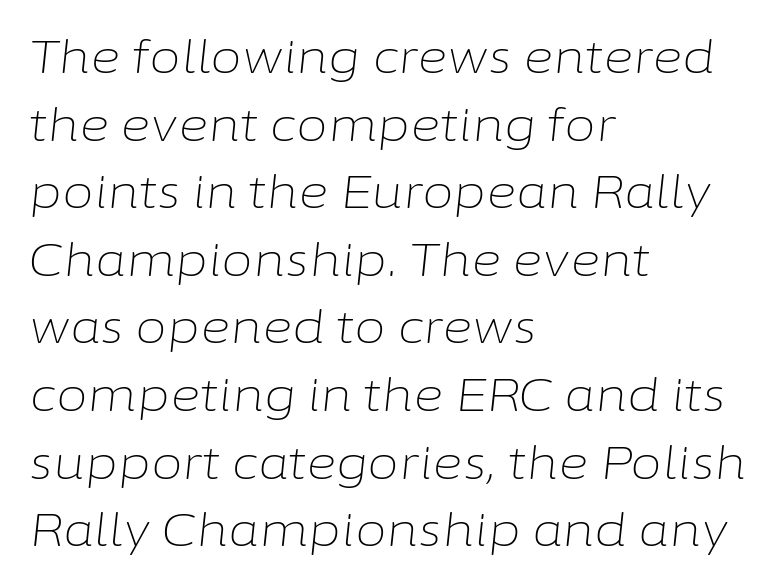
The image shows 46 px light type, italic (leaning right); set left-aligned, normal line spacing (1.47x), normal letter spacing, not underlined; low stroke contrast and a medium x-height.
